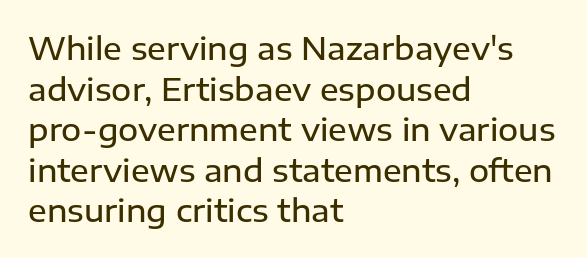
{"serif": "no", "italic": "no", "bold": "semi", "weight": "semibold", "width": "normal", "stroke_contrast": "low", "x_height": "medium", "monospaced": "no", "underline": "no", "align": "left", "line_spacing": "normal", "line_spacing_ratio": 1.31, "letter_spacing": "normal", "letter_spacing_em": 0.0, "glyph_px": 31}
